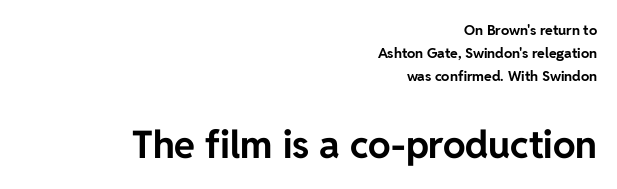
{"serif": "no", "italic": "no", "bold": "yes", "weight": "bold", "width": "normal", "stroke_contrast": "low", "x_height": "medium", "monospaced": "no", "underline": "no", "align": "right", "line_spacing": "normal", "line_spacing_ratio": 1.63, "letter_spacing": "normal", "letter_spacing_em": 0.0, "larger_block": "second", "size_ratio": 2.71, "glyph_px": 38}
